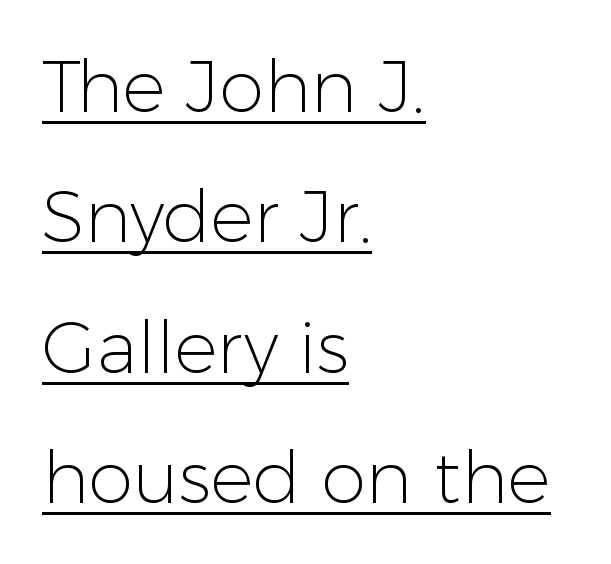
Q: Is the text bold? A: No.
Q: Is the text italic (slanted)? A: No, it is upright.
Q: Is the typeface a serif or a sans-serif typeface? A: Sans-serif.
Q: Is the text underlined? A: Yes.
Q: How is the paragraph aligned? A: Left-aligned.
Q: Is the spacing between letters normal or unusually wide? A: Normal.
Q: Width (condensed, normal, or wide)? A: Normal.
Q: Stroke contrast? A: Low.
Q: x-height? A: Medium.
Q: Monospaced? A: No.
